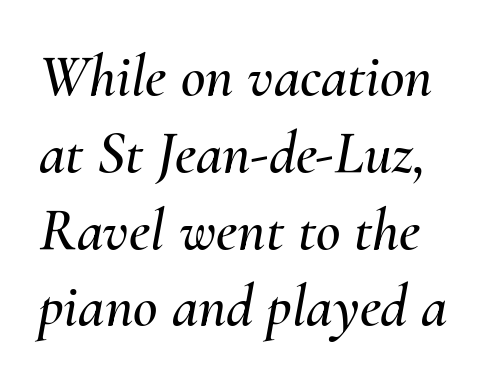
The image shows 60 px text type, italic (leaning right); set normal line spacing (1.28x), normal letter spacing, not underlined; medium stroke contrast and a small x-height.
